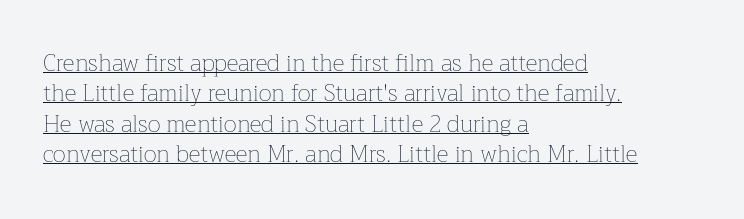
Q: Is the text bold? A: No.
Q: Is the text italic (slanted)? A: No, it is upright.
Q: Is the text underlined? A: Yes.
Q: How is the paragraph aligned? A: Left-aligned.
Q: Is the spacing between letters normal or unusually wide? A: Normal.
Q: Is the spacing between lines tight, normal or loose? A: Normal.
